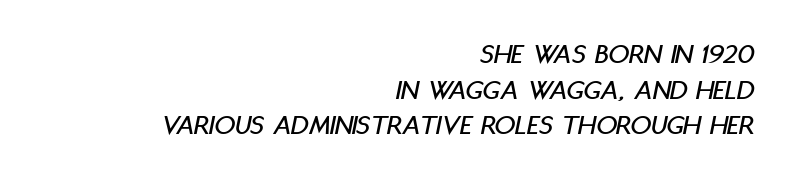
Q: Is the text italic (slanted)? A: Yes, it leans right by about 11 degrees.
Q: Is the text underlined? A: No.
Q: How is the paragraph aligned? A: Right-aligned.
Q: Is the spacing between letters normal or unusually wide? A: Normal.
Q: Width (condensed, normal, or wide)? A: Condensed.
Q: Stroke contrast? A: Low.
Q: x-height? A: Large.
Q: Monospaced? A: No.
